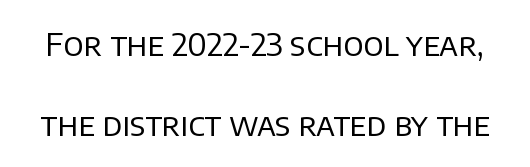
No extra tracking has been applied to these lines. The face used here is proportionally spaced, like ordinary book or web type. A quiet, ordinary-to-light weight characterises the typeface. How would I describe the line gaps? Wide and relaxed. Any mark beneath the type? The region is blank. Examine the stroke ends and you'll find no serifs.
